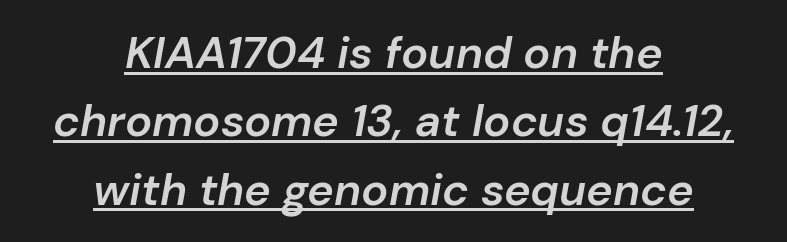
Q: Is the text bold? A: Semi-bold.
Q: Is the text italic (slanted)? A: Yes, it leans right by about 10 degrees.
Q: Is the text underlined? A: Yes.
Q: How is the paragraph aligned? A: Centered.
Q: Is the spacing between letters normal or unusually wide? A: Normal.
Q: Is the spacing between lines tight, normal or loose? A: Normal.
Q: Width (condensed, normal, or wide)? A: Normal.
Q: Stroke contrast? A: Low.
Q: x-height? A: Medium.
Q: Monospaced? A: No.
